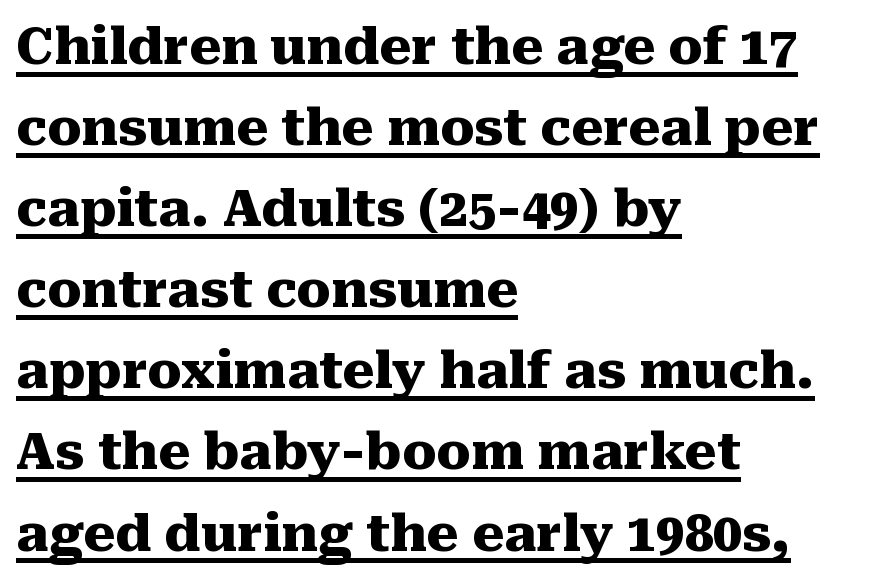
Serifs: yes, visible at the terminals of the letterforms. Think of a printed novel: that variable character pitch is what you see here. The rows are spaced the way most documents space them. Spacing between characters is what you'd get straight out of the box.
